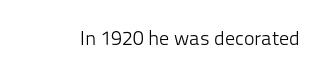
Q: Is the text bold? A: No.
Q: Is the text italic (slanted)? A: No, it is upright.
Q: Is the text underlined? A: No.
Q: Is the spacing between letters normal or unusually wide? A: Normal.
